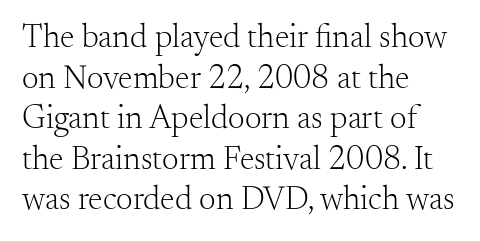
Vertical strokes here are truly vertical. Stems and bowls with no extra thickness — not bold. The compositor pushed each line to the left boundary. Look at the tracking — it's just the regular setting, nothing added. Is this a sans? No — the strokes have serifs.
